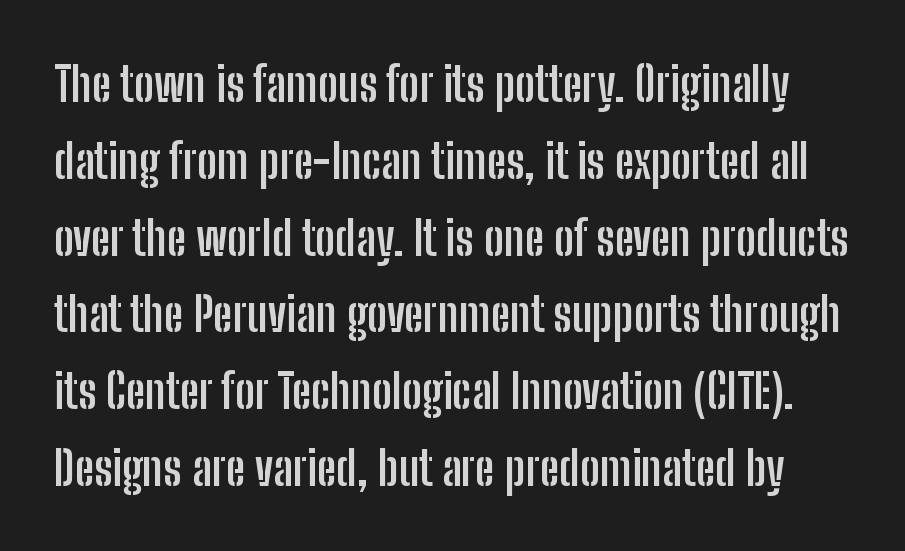
The image shows 48 px semibold, condensed sans-serif type, upright; set normal line spacing (1.6x), normal letter spacing, not underlined; low stroke contrast and a medium x-height.
